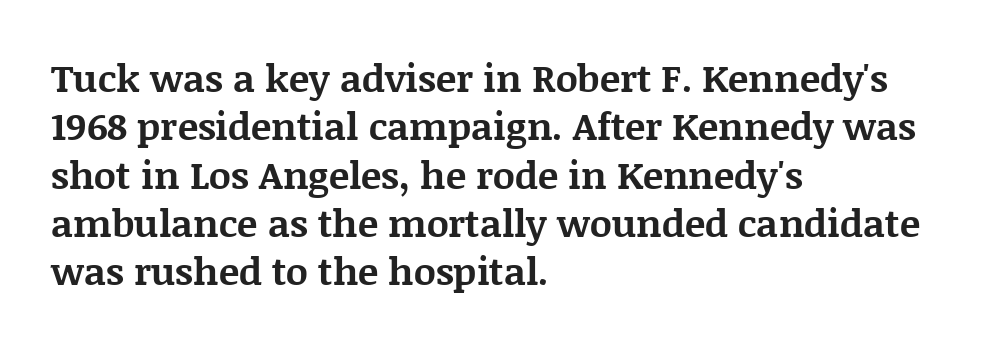
Q: Is the text bold? A: Yes.
Q: Is the text italic (slanted)? A: No, it is upright.
Q: Is the typeface a serif or a sans-serif typeface? A: Serif.
Q: Is the text underlined? A: No.
Q: How is the paragraph aligned? A: Left-aligned.
Q: Is the spacing between letters normal or unusually wide? A: Normal.
Q: Is the spacing between lines tight, normal or loose? A: Normal.
Q: Width (condensed, normal, or wide)? A: Normal.
Q: Stroke contrast? A: Medium.
Q: x-height? A: Large.
Q: Monospaced? A: No.
